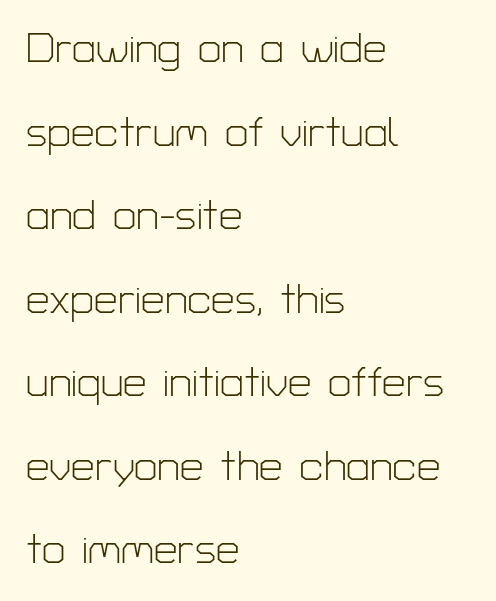
Q: Is the text bold? A: No.
Q: Is the text italic (slanted)? A: No, it is upright.
Q: Is the typeface a serif or a sans-serif typeface? A: Sans-serif.
Q: Is the text underlined? A: No.
Q: How is the paragraph aligned? A: Left-aligned.
Q: Is the spacing between letters normal or unusually wide? A: Normal.
Q: Is the spacing between lines tight, normal or loose? A: Loose.
Q: Width (condensed, normal, or wide)? A: Normal.
Q: Stroke contrast? A: Low.
Q: x-height? A: Medium.
Q: Monospaced? A: No.
